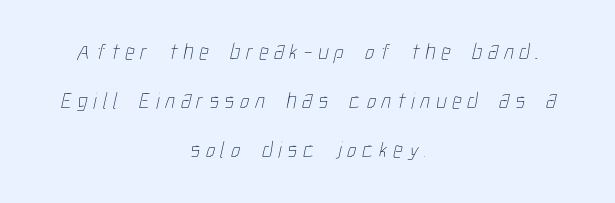
Q: Is the text bold? A: No.
Q: Is the text underlined? A: No.
Q: How is the paragraph aligned? A: Centered.
Q: Is the spacing between letters normal or unusually wide? A: Unusually wide.
Q: Is the spacing between lines tight, normal or loose? A: Loose.
